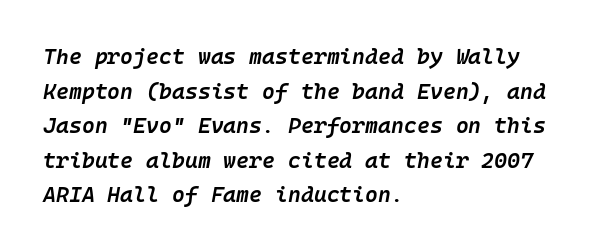
The image shows 22 px text type, italic (leaning right); set left-aligned, normal line spacing (1.57x), normal letter spacing, not underlined.
